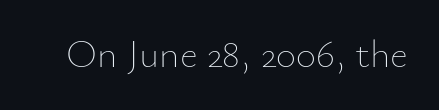
The image shows 39 px thin type, upright; set normal letter spacing, not underlined; low stroke contrast and a small x-height.
